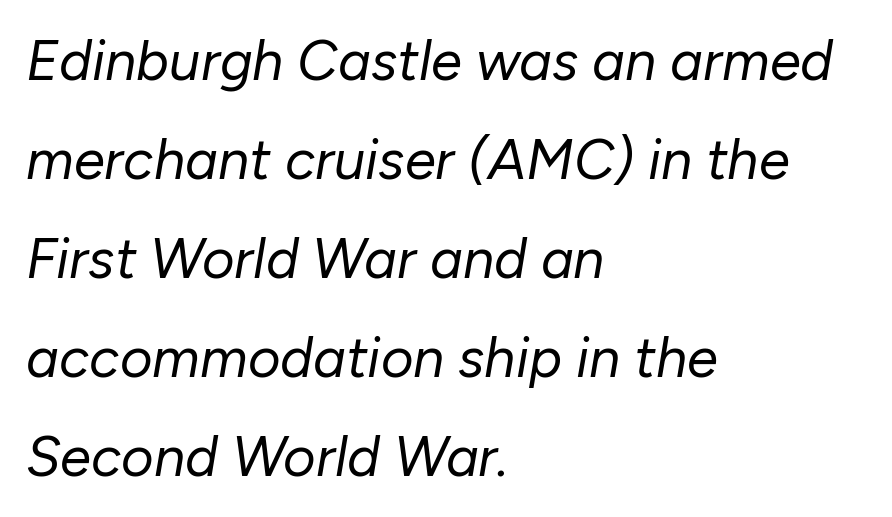
Clear beneath every line of the passage. A typesetter would call this zero additional tracking. A light-to-regular cut is what we see here. The passage shown is typed in a proportional face where columns would drift. The ragged edge is on the right, which tells us the setting is flush left.
